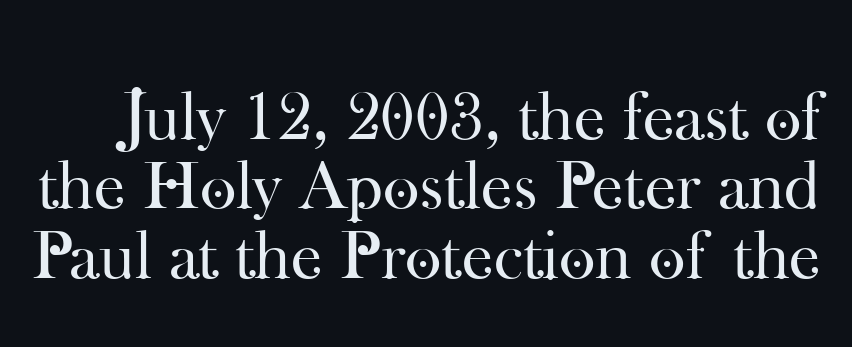
Note the varied advance widths — an 'i' is clearly narrower than an 'm'. Characters follow at the spacing the type designer built in. The typography opts for an upright posture over an oblique one. What kind of face is this? One with serifs. No letter is thick-stroked: the sample isn't bold. Underlining? Definitely not there.
